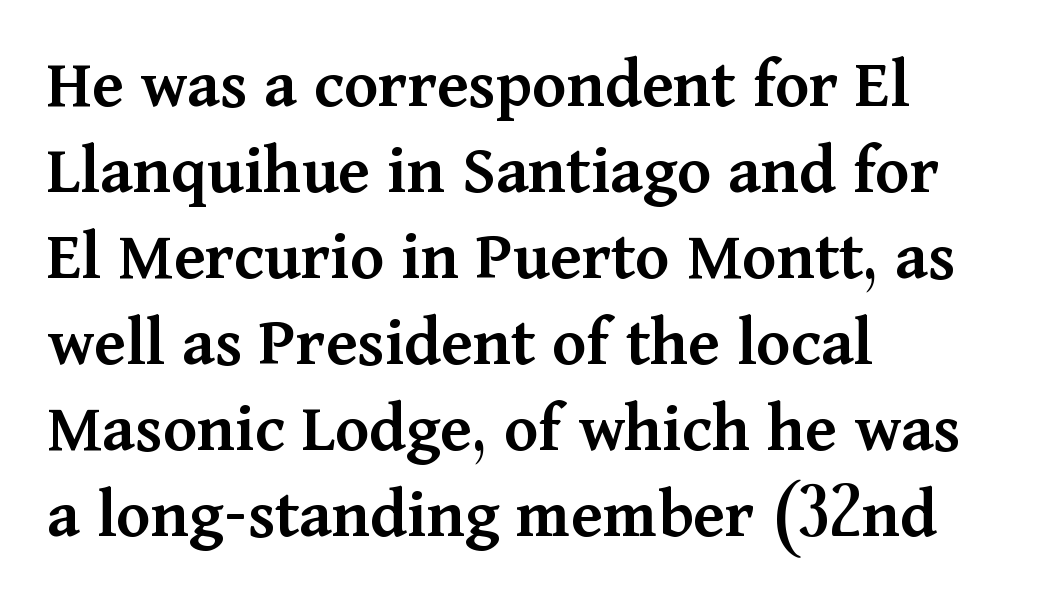
The image shows 71 px semibold serif type, upright; set left-aligned, line spacing 1.21x, normal letter spacing, not underlined; medium stroke contrast and a medium x-height.
